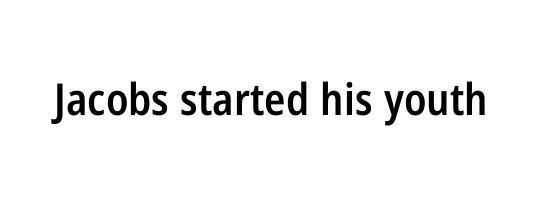
The image shows 44 px semibold, condensed sans-serif type, upright; set normal letter spacing, not underlined; low stroke contrast and a medium x-height.
